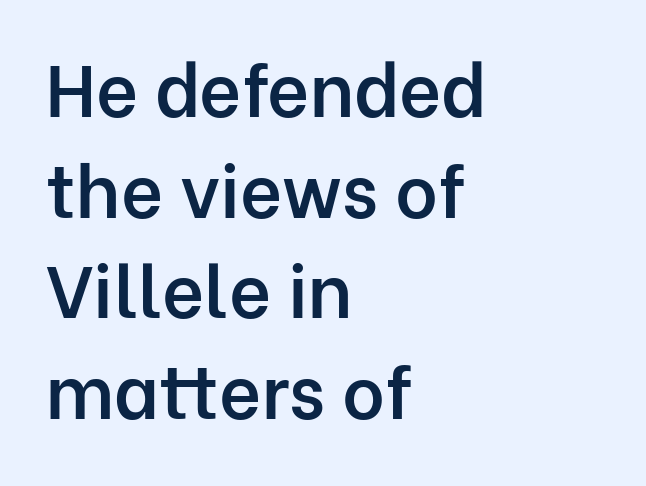
The face used here is proportionally spaced, like ordinary book or web type. On the weight axis this lands at semibold, roughly 600. Leading matches the norm, producing a regular column. The gaps between neighbouring characters are ordinary and unremarkable. These lines were composed using upright roman letters. Decoration check: the copy has no underline.
